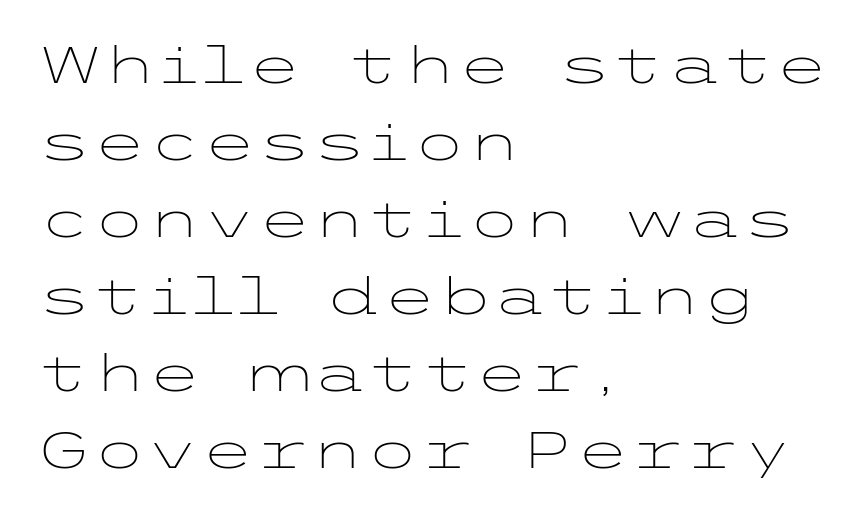
{"serif": "no", "italic": "no", "bold": "no", "weight": "light", "width": "wide", "stroke_contrast": "low", "x_height": "medium", "underline": "no", "align": "left", "line_spacing": "normal", "line_spacing_ratio": 1.54, "letter_spacing": "normal", "letter_spacing_em": 0.0, "glyph_px": 50}
